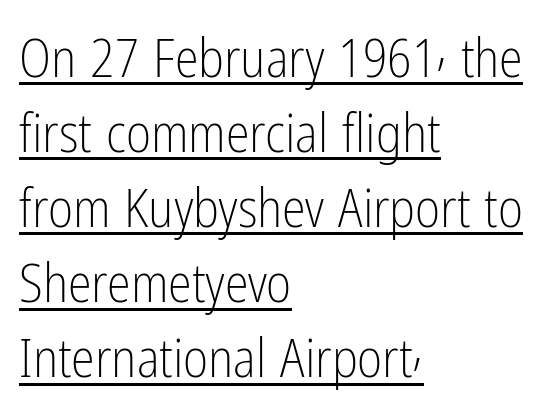
The image shows 54 px light, condensed sans-serif type, upright; set left-aligned, normal line spacing (1.39x), normal letter spacing, underlined; low stroke contrast and a medium x-height.
